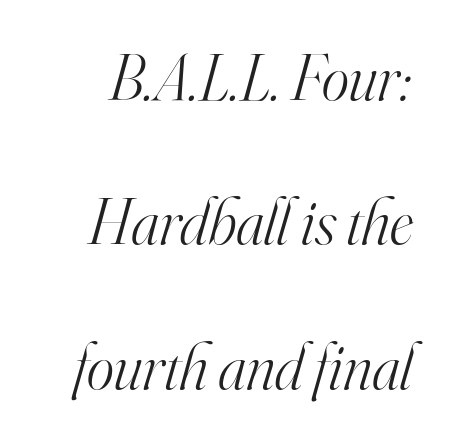
The image shows 65 px light serif type, italic (leaning right); set loose line spacing (2.22x), normal letter spacing, not underlined; high stroke contrast and a small x-height.
